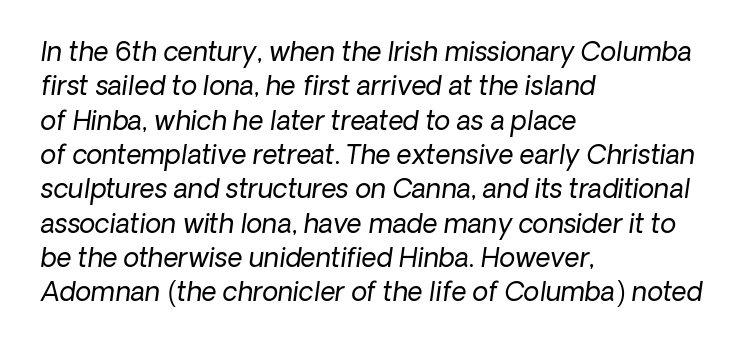
{"italic": "yes", "lean": "right", "slant_degrees": 8, "bold": "no", "underline": "no", "align": "left", "line_spacing": "normal", "line_spacing_ratio": 1.32, "letter_spacing": "normal", "letter_spacing_em": 0.0, "glyph_px": 26}
